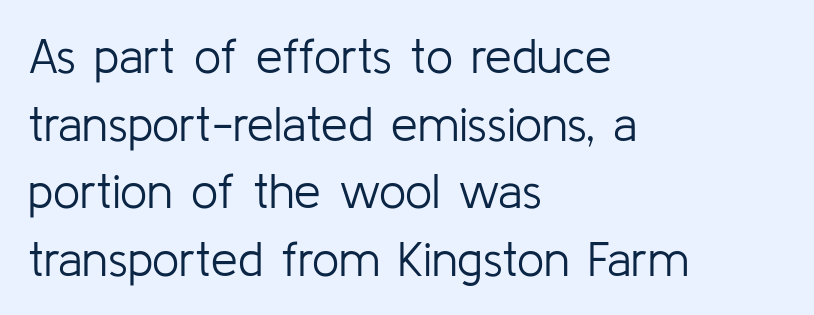
The image shows 48 px light sans-serif type, upright; set left-aligned, normal line spacing (1.41x), normal letter spacing, not underlined; low stroke contrast and a medium x-height.
